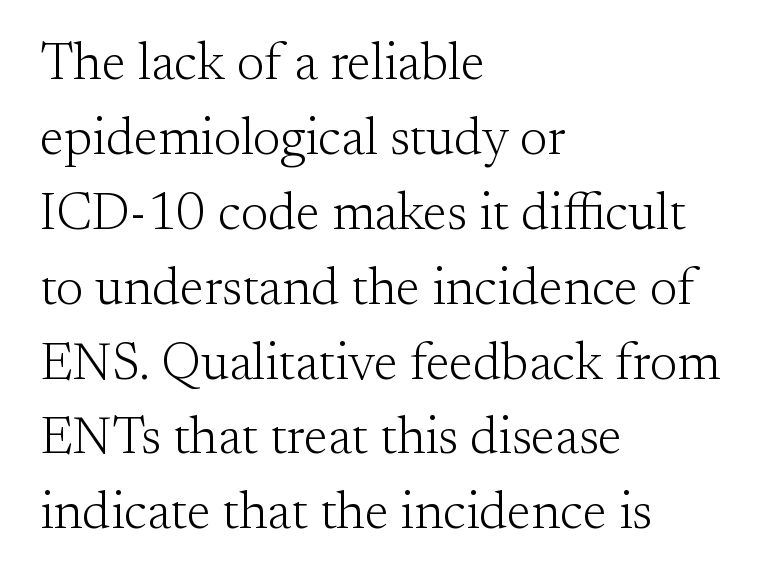
{"serif": "yes", "italic": "no", "bold": "no", "weight": "light", "width": "normal", "stroke_contrast": "medium", "x_height": "small", "monospaced": "no", "underline": "no", "align": "left", "line_spacing": "normal", "line_spacing_ratio": 1.44, "letter_spacing": "normal", "letter_spacing_em": 0.0, "glyph_px": 52}
